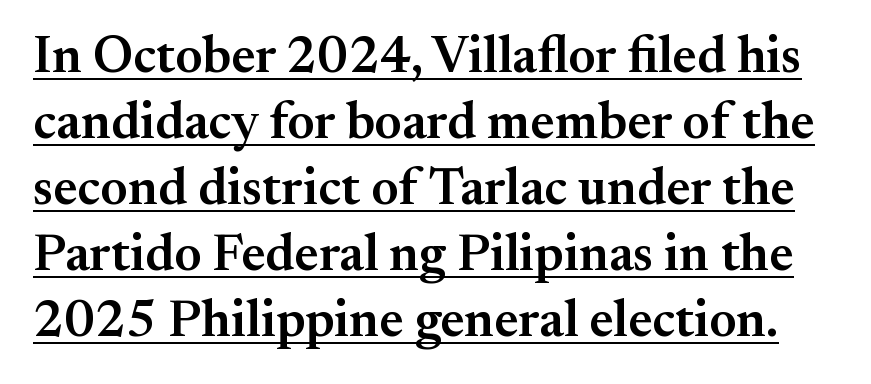
Q: Is the text bold? A: Semi-bold.
Q: Is the text italic (slanted)? A: No, it is upright.
Q: Is the typeface a serif or a sans-serif typeface? A: Serif.
Q: Is the text underlined? A: Yes.
Q: Is the spacing between letters normal or unusually wide? A: Normal.
Q: Is the spacing between lines tight, normal or loose? A: Normal.
Q: Width (condensed, normal, or wide)? A: Normal.
Q: Stroke contrast? A: Medium.
Q: x-height? A: Small.
Q: Monospaced? A: No.
